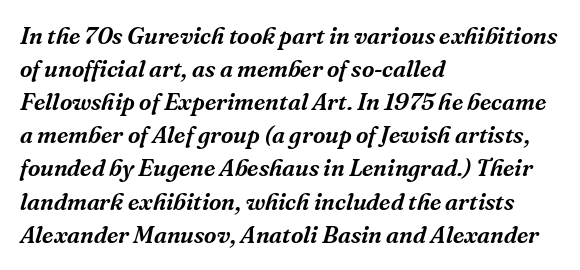
Q: Is the text italic (slanted)? A: Yes, it leans right by about 16 degrees.
Q: Is the text underlined? A: No.
Q: How is the paragraph aligned? A: Left-aligned.
Q: Is the spacing between letters normal or unusually wide? A: Normal.
Q: Is the spacing between lines tight, normal or loose? A: Normal.
